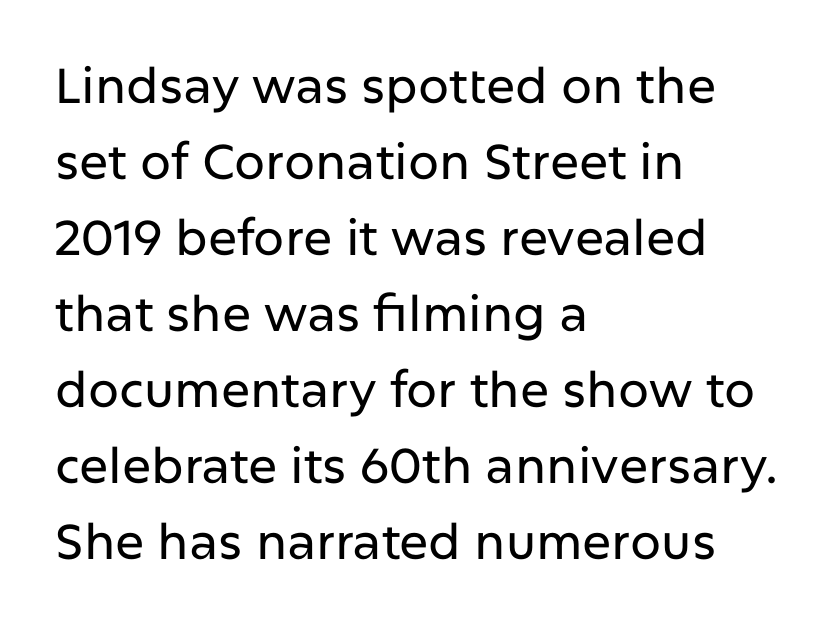
The image shows 49 px sans-serif type, upright; set left-aligned, normal line spacing (1.55x), normal letter spacing, not underlined; low stroke contrast and a medium x-height.
